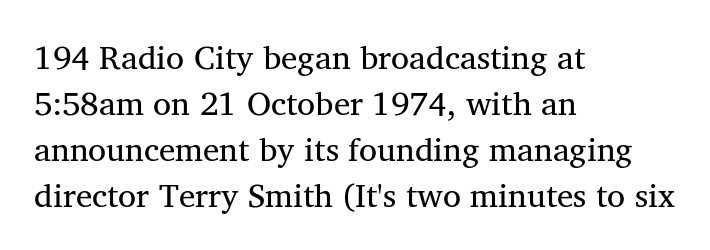
The leading is moderate, giving the passage an even texture. A typesetter would call this zero additional tracking. This is serif lettering, the kind often seen in printed books. Varying glyph widths throughout — classic text-font behaviour.
